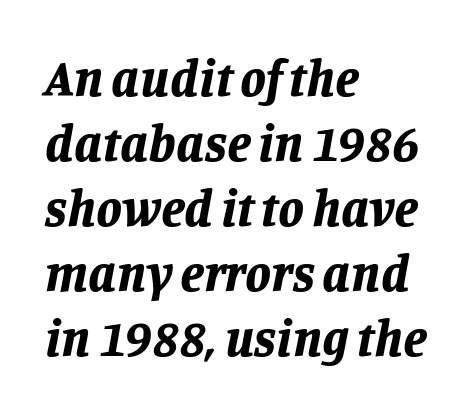
The image shows 52 px bold type, italic (leaning right); set left-aligned, normal line spacing (1.25x), normal letter spacing, not underlined; low stroke contrast and a large x-height.
